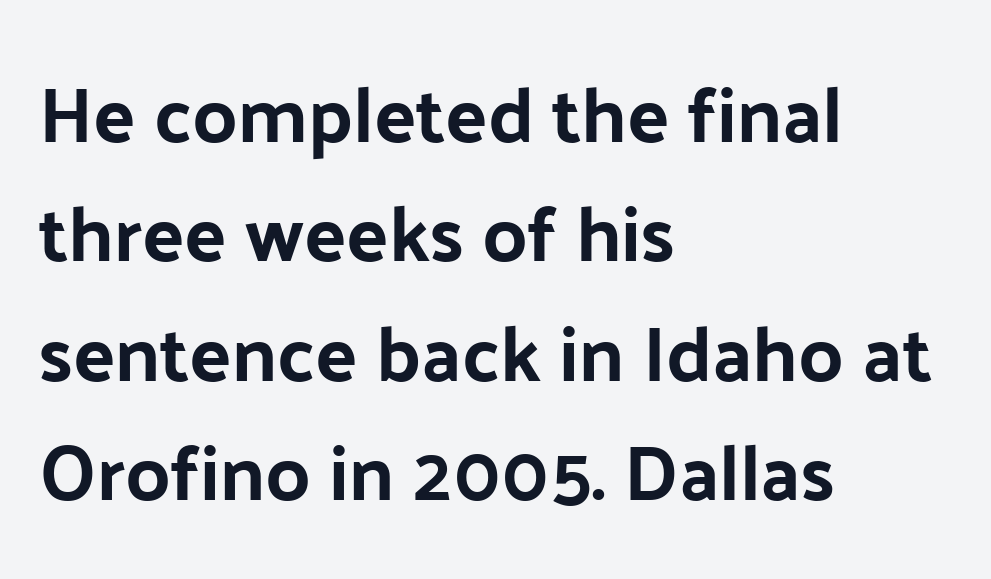
{"serif": "no", "italic": "no", "width": "normal", "stroke_contrast": "low", "x_height": "medium", "monospaced": "no", "underline": "no", "align": "left", "line_spacing": "normal", "line_spacing_ratio": 1.53, "letter_spacing": "normal", "letter_spacing_em": 0.0, "glyph_px": 78}
